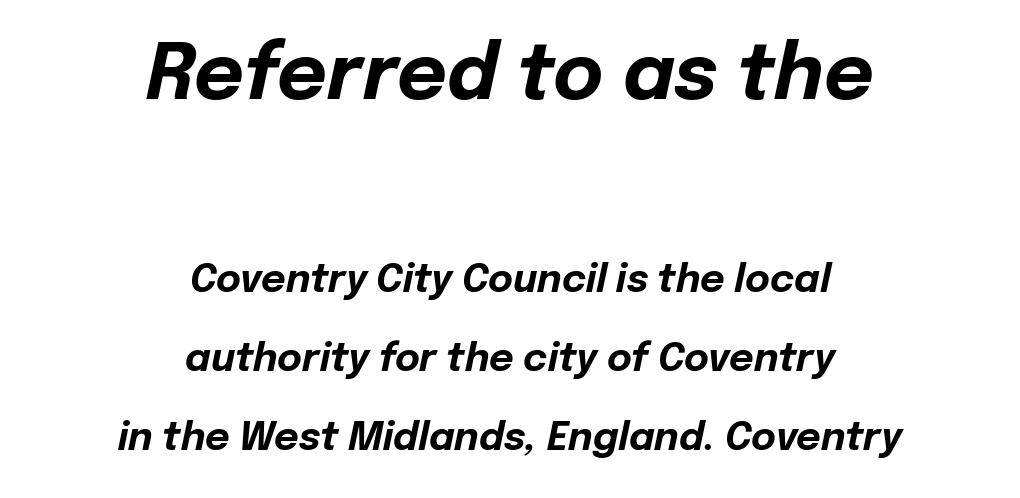
Q: Is the text bold? A: Yes.
Q: Is the text italic (slanted)? A: Yes, it leans right by about 12 degrees.
Q: Is the text underlined? A: No.
Q: How is the paragraph aligned? A: Centered.
Q: Is the spacing between letters normal or unusually wide? A: Normal.
Q: Is the spacing between lines tight, normal or loose? A: Loose.
Q: Which block of text is set in a larger size, the first (top) or the second (bottom)? A: The first (top) one.
Q: Width (condensed, normal, or wide)? A: Normal.
Q: Stroke contrast? A: Low.
Q: x-height? A: Medium.
Q: Monospaced? A: No.
